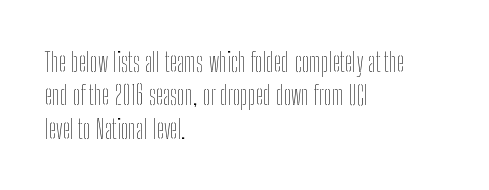
No letter is thick-stroked: the sample isn't bold. This rendering leaves character spacing at its baseline value. A bare baseline throughout the passage. Line beginnings align vertically; line endings do not. This sample uses an upright cut, with every glyph sitting square on the baseline.
